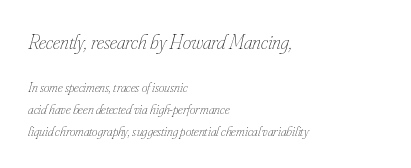
Ink coverage per letter is moderate at most. The passage shown stacks its lines at a standard gap. Anything drawn beneath the words? Only blank space. The gaps between neighbouring characters are ordinary and unremarkable. Is the block centered? No — it sits flush against the left margin. The rendering shrinks the type as you move from the upper chunk to the lower.
